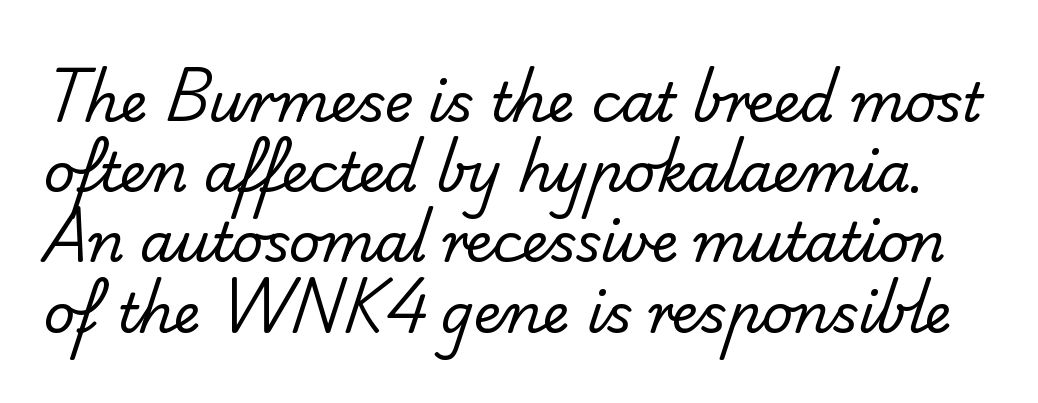
The letters carry no serifs — their stems end cleanly without finishing strokes. Stems here are at most as thick as an everyday book face. The rendering keeps characters at their native spacing. The block of text has a typical density, with ordinary space between rows. These lines are rendered in a variable-pitch font. Has an underline been added? It has not.
